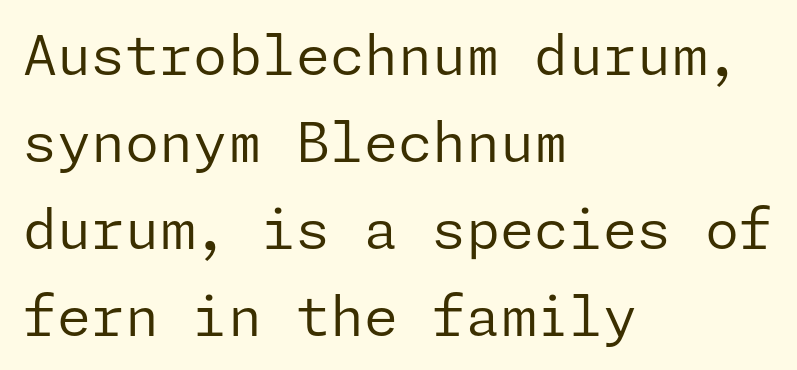
The image shows 55 px regular-weight sans-serif type, upright; set left-aligned, normal line spacing (1.58x), normal letter spacing, not underlined; low stroke contrast and a medium x-height.
